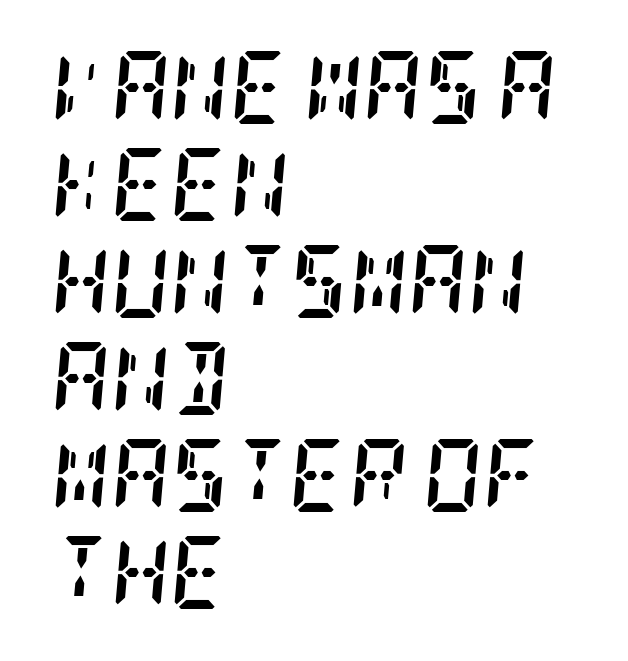
Q: Is the text bold? A: Yes.
Q: Is the text italic (slanted)? A: Yes, it leans right by about 5 degrees.
Q: Is the typeface a serif or a sans-serif typeface? A: Serif.
Q: Is the text underlined? A: No.
Q: How is the paragraph aligned? A: Left-aligned.
Q: Is the spacing between letters normal or unusually wide? A: Normal.
Q: Is the spacing between lines tight, normal or loose? A: Normal.
Q: Width (condensed, normal, or wide)? A: Condensed.
Q: Stroke contrast? A: Low.
Q: x-height? A: Large.
